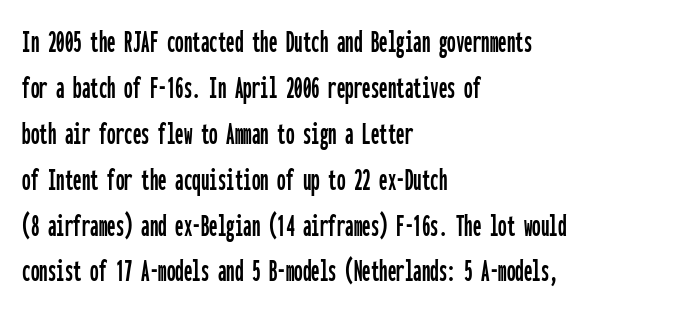
{"serif": "no", "italic": "no", "width": "condensed", "stroke_contrast": "low", "x_height": "medium", "monospaced": "yes", "underline": "no", "align": "left", "line_spacing": "normal", "line_spacing_ratio": 1.35, "letter_spacing": "normal", "letter_spacing_em": 0.0, "glyph_px": 34}
